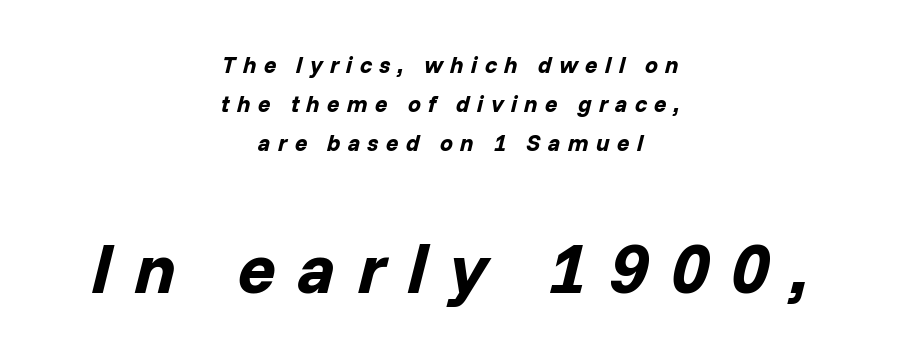
{"italic": "yes", "lean": "right", "slant_degrees": 14, "bold": "yes", "weight": "bold", "width": "normal", "stroke_contrast": "low", "x_height": "medium", "monospaced": "no", "underline": "no", "align": "center", "line_spacing": "normal", "line_spacing_ratio": 1.7, "letter_spacing": "wide", "letter_spacing_em": 0.32, "larger_block": "second", "size_ratio": 3.04, "glyph_px": 70}
